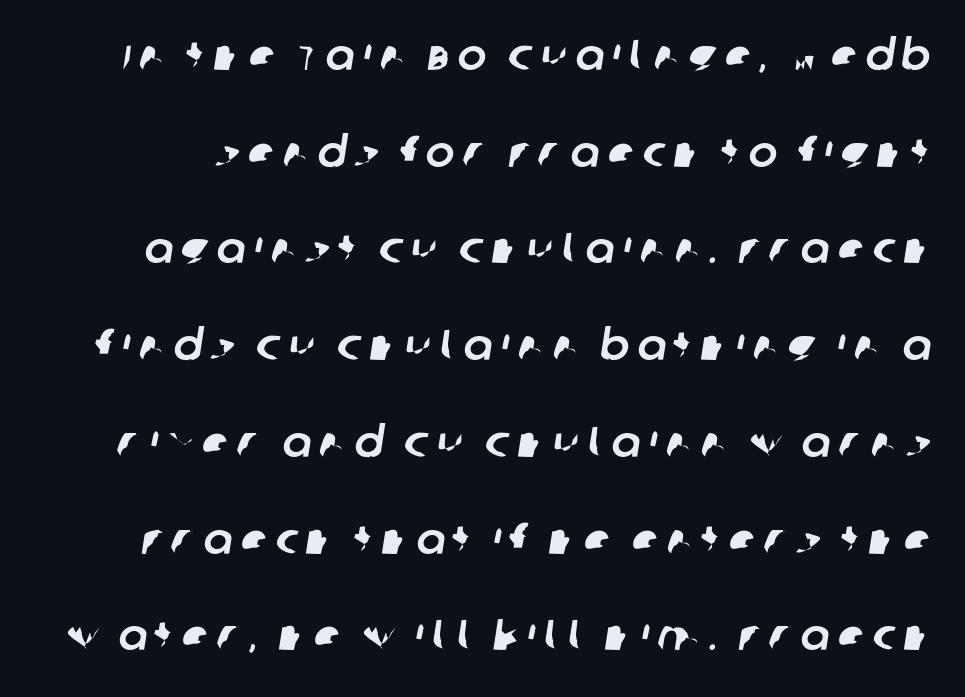
This rendering employs a face without finishing strokes, i.e., a sans-serif. Clear beneath every line of the passage. Does the leading feel generous? Absolutely, it's lavish. The face used here is proportionally spaced, like ordinary book or web type.
